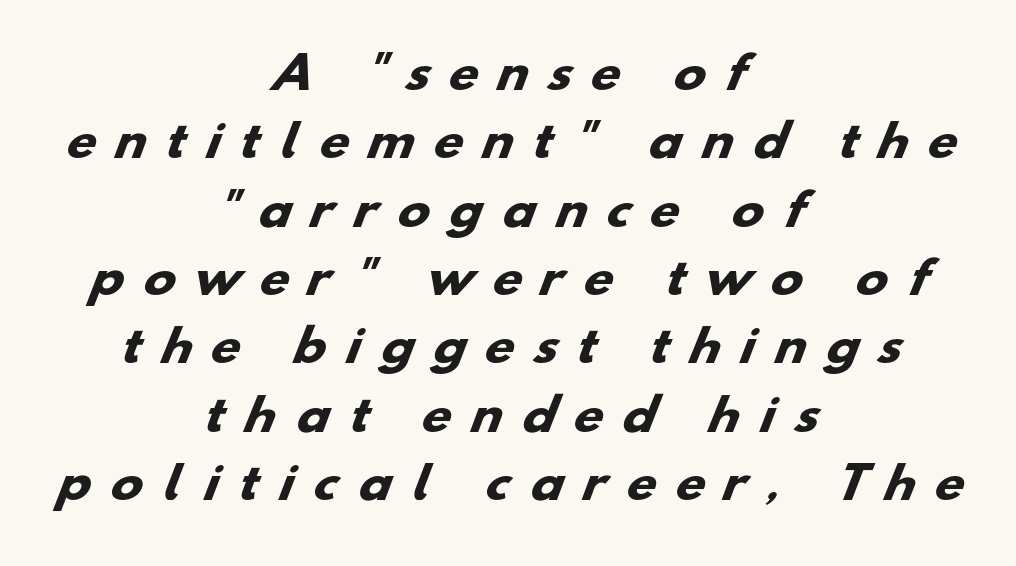
The image shows 43 px heavy, wide sans-serif type; set centered, normal line spacing (1.59x), unusually wide letter spacing (+0.49 em), not underlined; low stroke contrast and a small x-height.
